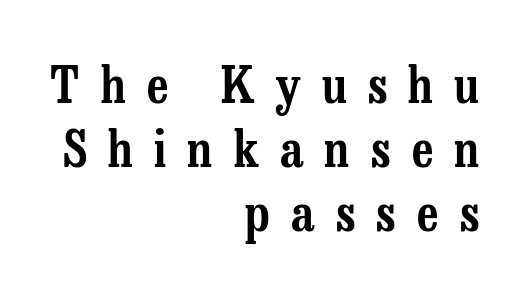
Q: Is the text italic (slanted)? A: No, it is upright.
Q: Is the typeface a serif or a sans-serif typeface? A: Serif.
Q: Is the text underlined? A: No.
Q: How is the paragraph aligned? A: Right-aligned.
Q: Is the spacing between letters normal or unusually wide? A: Unusually wide.
Q: Is the spacing between lines tight, normal or loose? A: Normal.
Q: Width (condensed, normal, or wide)? A: Condensed.
Q: Stroke contrast? A: Low.
Q: x-height? A: Medium.
Q: Monospaced? A: No.
